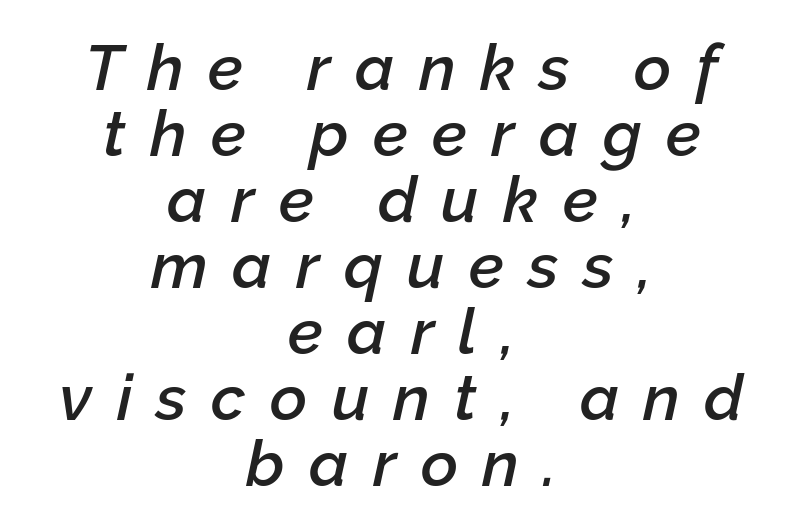
These lines stack symmetrically, like a column narrowing and widening about its center. Proportional: the letters do not fall into vertical columns. What stands out about the letter spacing? Its width — letters are far apart. The strip under each line holds only bare page. The font is running at a semibold setting, under full bold. Baseline-to-baseline distance is barely more than the letter height.
